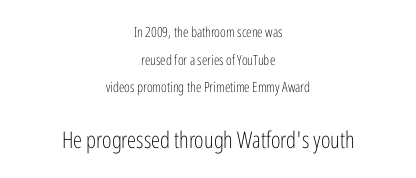
The letters stand upright; this is a roman face. Top chunk: small. Bottom chunk: large. Horizontal bands of white between lines are thick stripes. Tracking value appears to be zero — textbook default spacing. Rule under the text: the space is simply empty.
